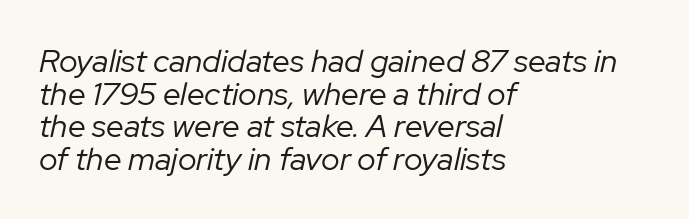
Inter-character spacing is left at the font's built-in metrics. The passage shown is typed in a proportional face where columns would drift. The passage shown stacks its lines with hardly any gap. The weight tops out at a normal text grade.
